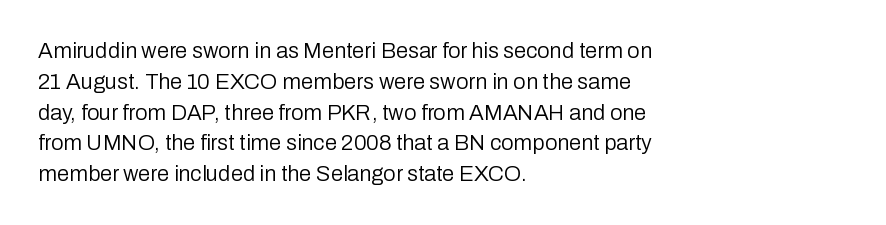
The image shows 22 px text type, upright; set left-aligned, normal line spacing (1.4x), normal letter spacing, not underlined.
